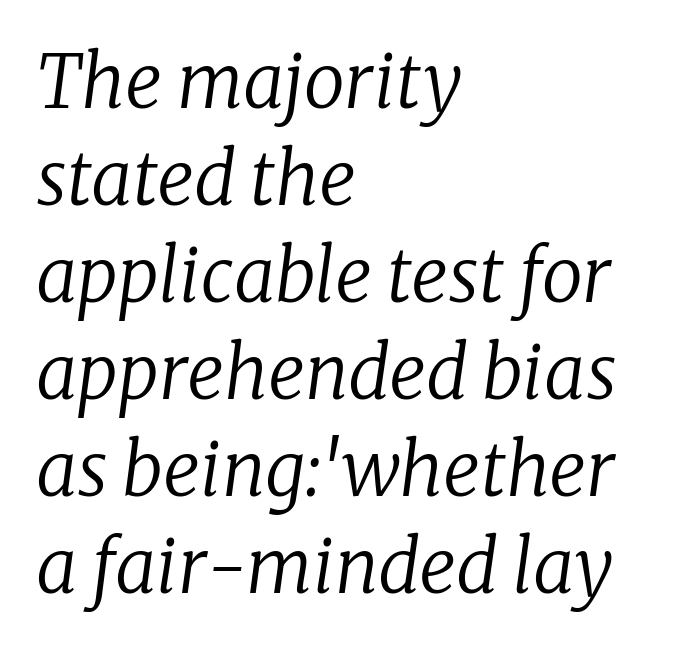
This sample uses an oblique cut, with every glyph tilted off the vertical. Stroke terminals: seriffed. Notice how the passage keeps a crisp vertical edge on the left only. If you measured baseline to baseline, you'd find a middling distance.
